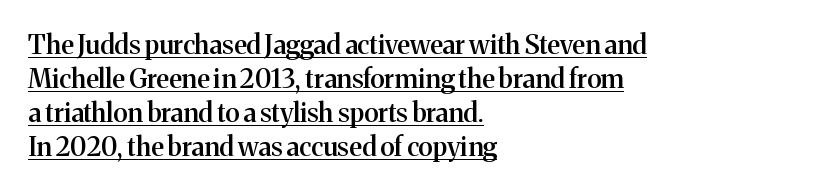
{"italic": "no", "bold": "semi", "underline": "yes", "align": "left", "line_spacing": "normal", "line_spacing_ratio": 1.31, "letter_spacing": "normal", "letter_spacing_em": 0.0, "glyph_px": 26}
